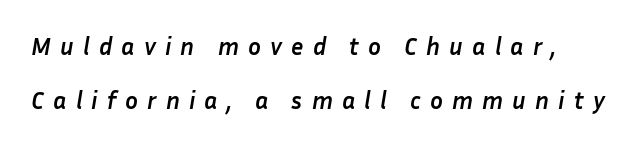
The image shows 24 px bold type, italic (leaning right); set loose line spacing (2.26x), unusually wide letter spacing (+0.38 em), not underlined.
